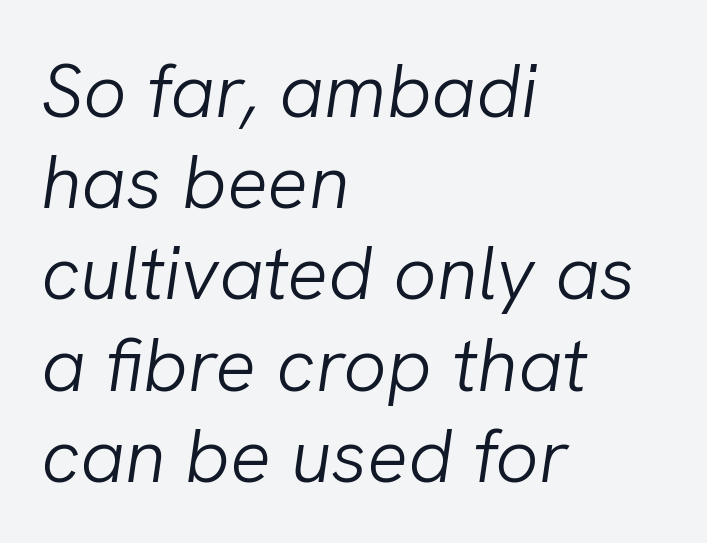
Note the varied advance widths — an 'i' is clearly narrower than an 'm'. Clear beneath every line of the passage. All the whitespace from short lines collects on the right. Standard letterfit; no display-style spreading of the glyphs.
